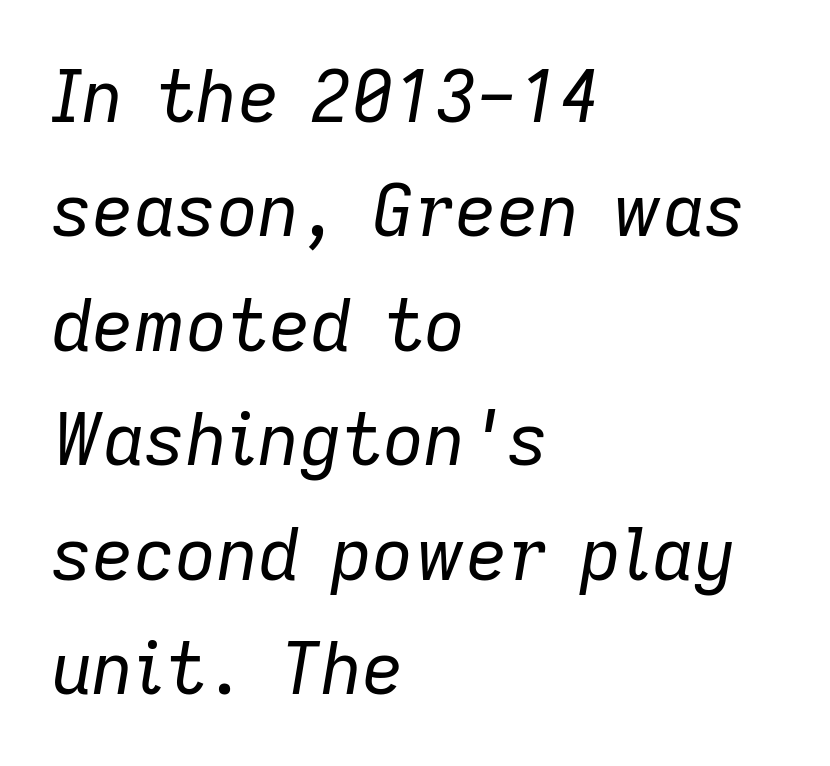
{"italic": "yes", "lean": "right", "slant_degrees": 9, "bold": "no", "weight": "regular", "width": "normal", "stroke_contrast": "low", "x_height": "medium", "monospaced": "no", "underline": "no", "align": "left", "line_spacing": "normal", "line_spacing_ratio": 1.59, "letter_spacing": "normal", "letter_spacing_em": 0.0, "glyph_px": 72}
